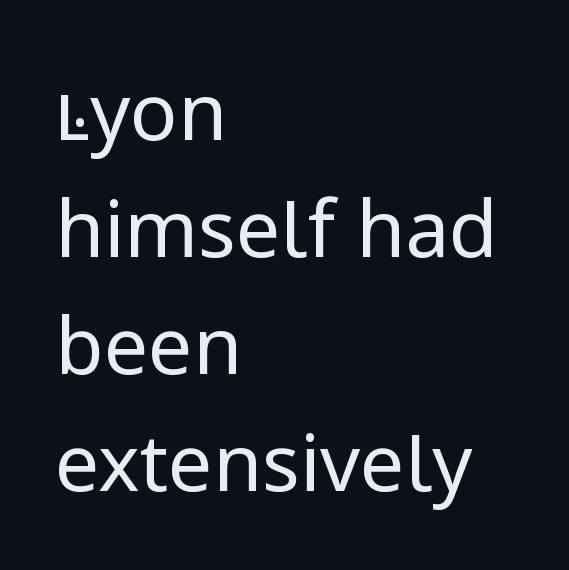
Regarding serifs, this sample does without them. Interline gaps are of average width in this sample. Weight: in the light-to-regular range. Glance below the letters and you will spot only blank space. Words appear dense and cohesive because spacing is normal. Vertical strokes here are truly vertical.
